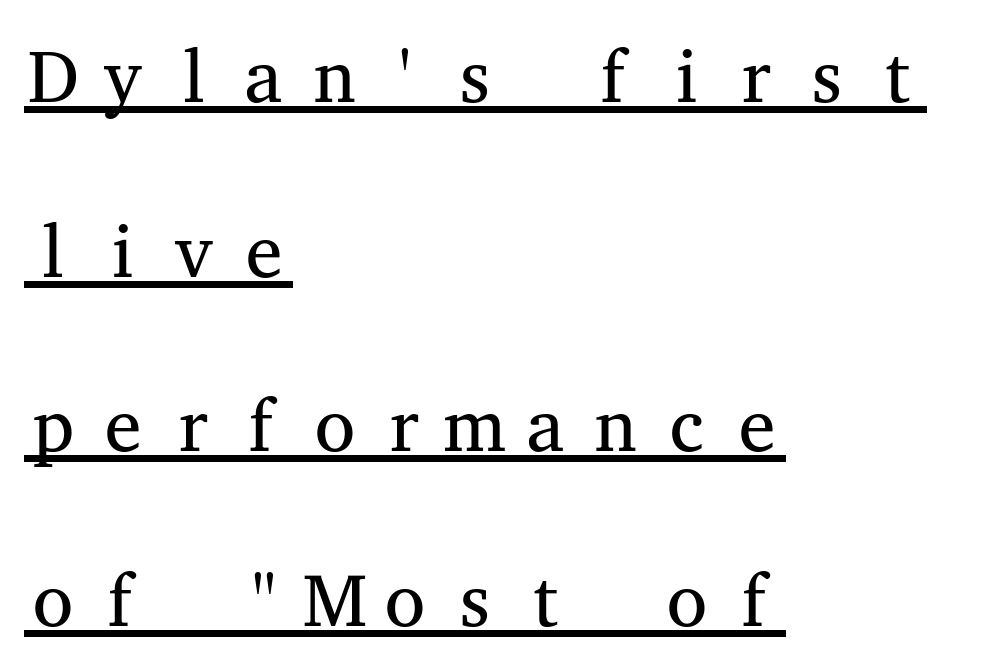
The image shows 74 px regular-weight, wide serif type, upright, monospaced; set left-aligned, loose line spacing (2.36x), underlined; medium stroke contrast and a medium x-height.
